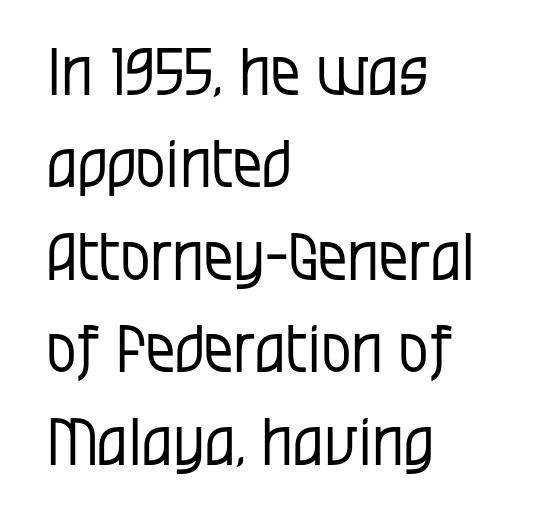
A typesetter would call this proportional, since set widths differ per character. There is no visible air inserted between adjacent glyphs. Successive baselines arrive at the customary interval. The font sits on the lighter half of the weight spectrum, regular included.
